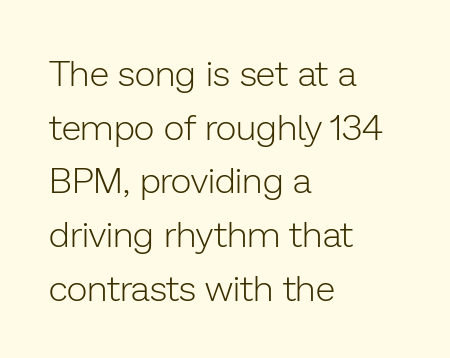
{"serif": "no", "italic": "no", "bold": "no", "weight": "light", "width": "normal", "stroke_contrast": "low", "x_height": "medium", "monospaced": "no", "underline": "no", "align": "left", "line_spacing": "normal", "line_spacing_ratio": 1.49, "letter_spacing": "normal", "letter_spacing_em": 0.0, "glyph_px": 36}
